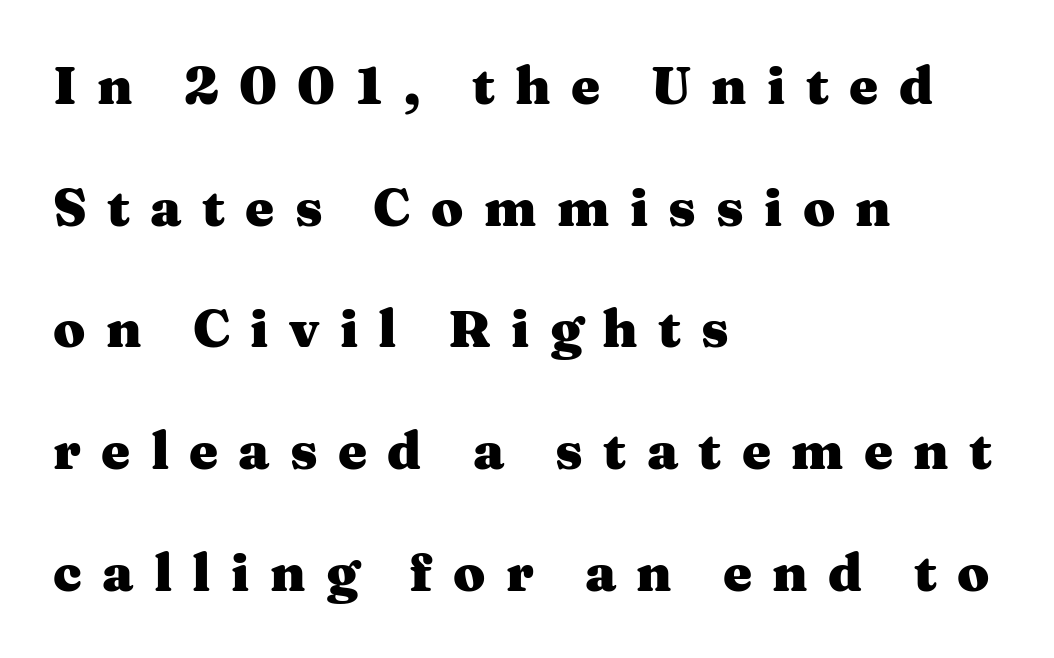
Q: Is the text bold? A: Yes.
Q: Is the text italic (slanted)? A: No, it is upright.
Q: Is the typeface a serif or a sans-serif typeface? A: Serif.
Q: Is the text underlined? A: No.
Q: How is the paragraph aligned? A: Left-aligned.
Q: Is the spacing between letters normal or unusually wide? A: Unusually wide.
Q: Is the spacing between lines tight, normal or loose? A: Loose.
Q: Width (condensed, normal, or wide)? A: Wide.
Q: Stroke contrast? A: Medium.
Q: x-height? A: Medium.
Q: Monospaced? A: No.
